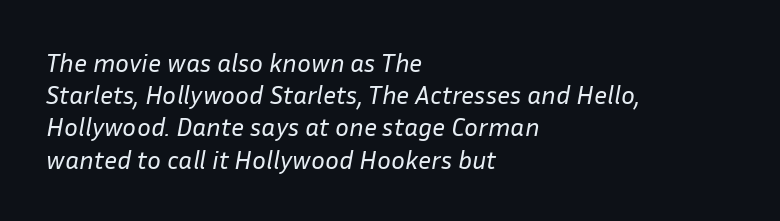
Q: Is the text bold? A: No.
Q: Is the text italic (slanted)? A: Yes, it leans right by about 10 degrees.
Q: Is the text underlined? A: No.
Q: How is the paragraph aligned? A: Left-aligned.
Q: Is the spacing between letters normal or unusually wide? A: Normal.
